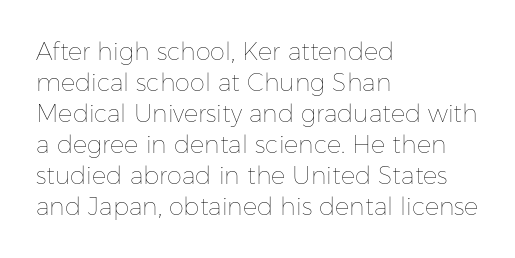
{"italic": "no", "bold": "no", "underline": "no", "align": "left", "line_spacing": "normal", "line_spacing_ratio": 1.29, "letter_spacing": "normal", "letter_spacing_em": 0.0, "glyph_px": 24}
